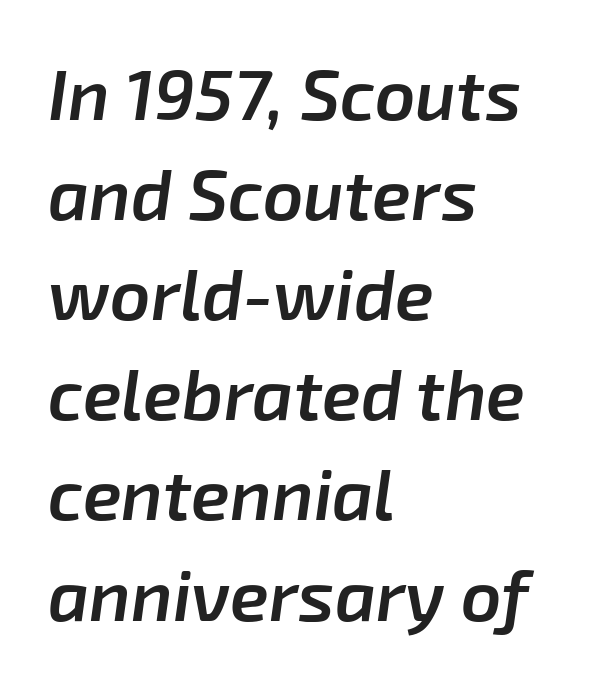
The image shows 71 px semibold type, italic (leaning right); set left-aligned, normal line spacing (1.41x), normal letter spacing, not underlined; low stroke contrast and a medium x-height.
